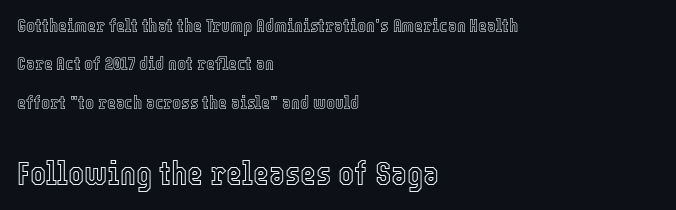
Designer's note — italics off, roman on. Nobody drew a line under any word here. The rendering anchors every line to the left-hand side. Spacing verdict: proportional, widths tailored to each character. You could fit nearly another row in the gap between these rows. How are the letters spaced? Ordinarily, with no added tracking.
